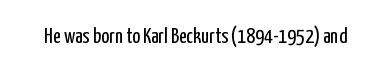
{"italic": "no", "bold": "no", "underline": "no", "letter_spacing": "normal", "letter_spacing_em": 0.0, "glyph_px": 21}
